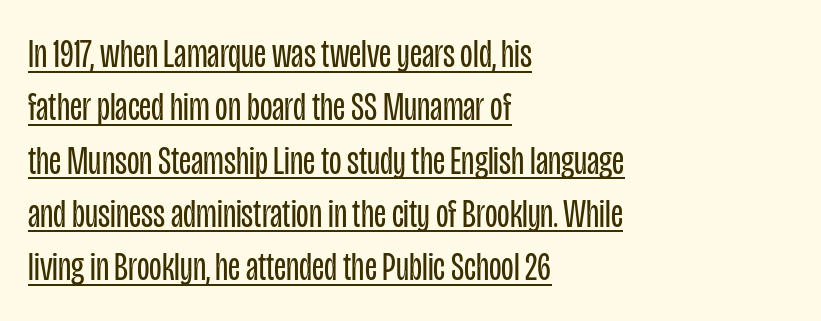
The image shows 41 px regular-weight, condensed sans-serif type, upright; set left-aligned, normal line spacing (1.3x), normal letter spacing, underlined; low stroke contrast and a large x-height.
